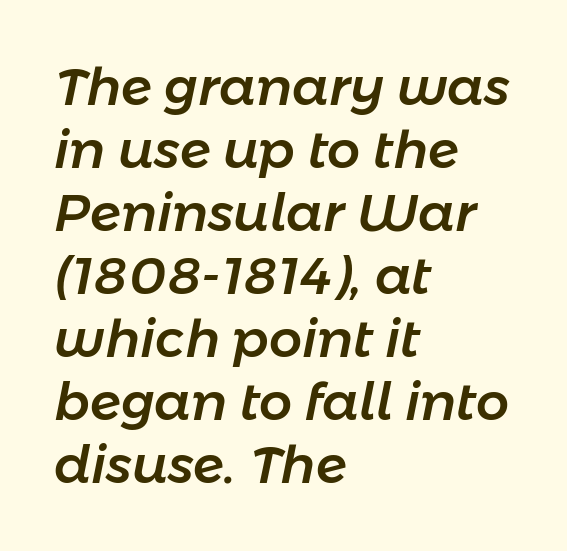
{"italic": "yes", "lean": "right", "slant_degrees": 11, "width": "normal", "stroke_contrast": "low", "x_height": "medium", "monospaced": "no", "underline": "no", "align": "left", "line_spacing_ratio": 1.21, "letter_spacing": "normal", "letter_spacing_em": 0.0, "glyph_px": 52}
